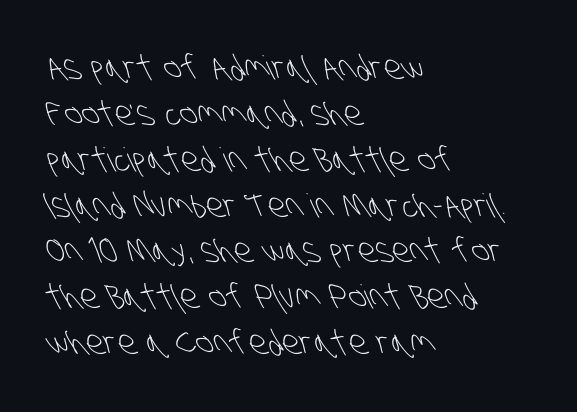
{"serif": "no", "bold": "no", "weight": "light", "width": "condensed", "stroke_contrast": "low", "x_height": "large", "monospaced": "no", "underline": "no", "align": "left", "line_spacing": "normal", "line_spacing_ratio": 1.39, "letter_spacing": "normal", "letter_spacing_em": 0.0, "glyph_px": 33}
